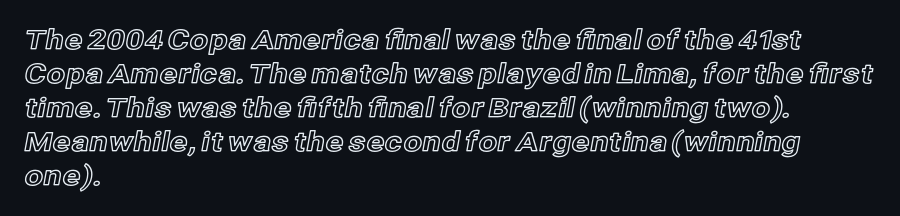
Q: Is the text italic (slanted)? A: Yes.
Q: Is the text underlined? A: No.
Q: How is the paragraph aligned? A: Left-aligned.
Q: Is the spacing between letters normal or unusually wide? A: Normal.
Q: Is the spacing between lines tight, normal or loose? A: Normal.
